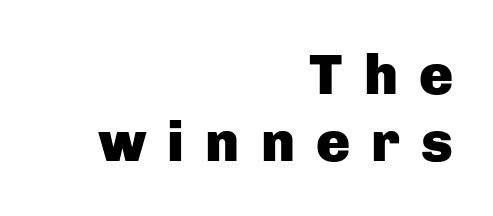
{"serif": "no", "italic": "no", "bold": "yes", "weight": "heavy", "width": "normal", "stroke_contrast": "low", "x_height": "medium", "monospaced": "no", "underline": "no", "align": "right", "line_spacing_ratio": 1.17, "letter_spacing": "wide", "letter_spacing_em": 0.37, "glyph_px": 57}
